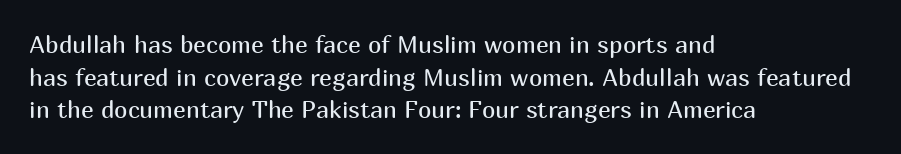
Plain, unruled lines of type. Ordinary non-slanted type is in use. Does extra space separate the letters? No, they use regular spacing. This is not heavy type; no bold has been used. These lines sit exactly where default settings would place them. Reading down the block, your eye returns to a fixed left position each line.
